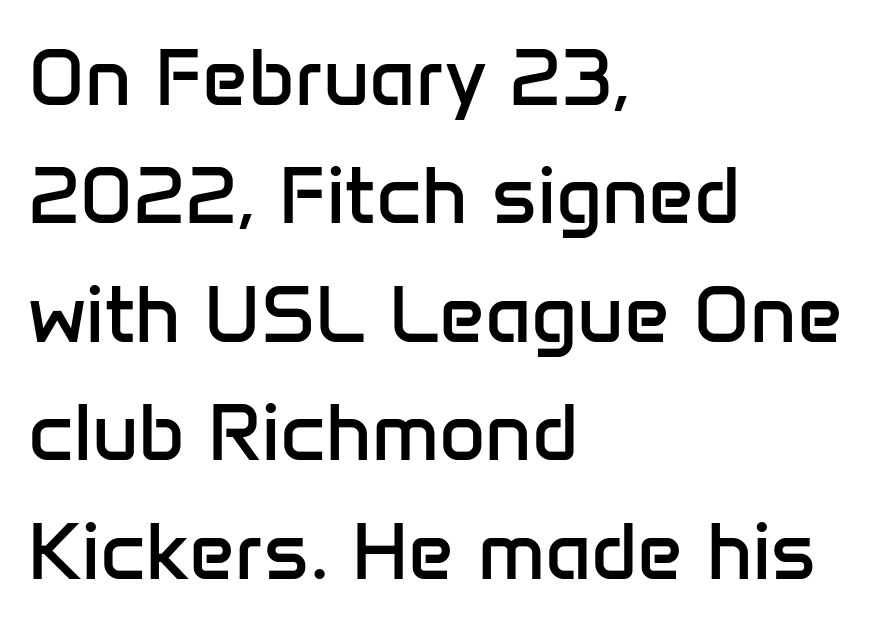
The image shows 80 px regular-weight sans-serif type, upright; set left-aligned, normal line spacing (1.48x), normal letter spacing, not underlined; low stroke contrast and a medium x-height.
